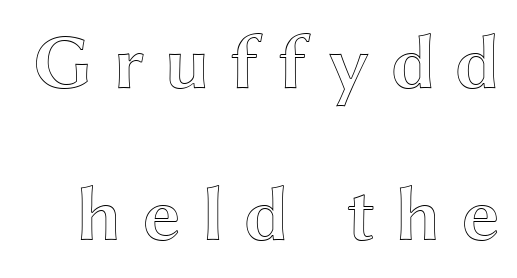
The specimen reads as upright at a glance. Honestly, there is no underline to notice here at all. Look at the tracking — it's clearly loosened, letters drifting apart. These lines stand farther apart than default settings would place them.
